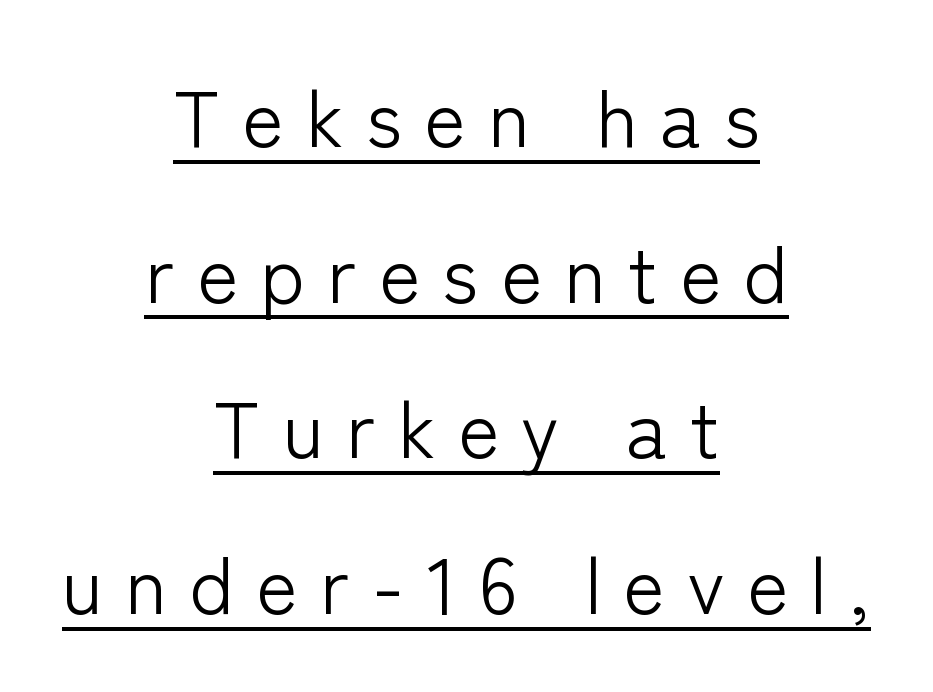
Q: Is the text bold? A: No.
Q: Is the text italic (slanted)? A: No, it is upright.
Q: Is the typeface a serif or a sans-serif typeface? A: Sans-serif.
Q: Is the text underlined? A: Yes.
Q: How is the paragraph aligned? A: Centered.
Q: Is the spacing between letters normal or unusually wide? A: Unusually wide.
Q: Is the spacing between lines tight, normal or loose? A: Loose.
Q: Width (condensed, normal, or wide)? A: Normal.
Q: Stroke contrast? A: Low.
Q: x-height? A: Medium.
Q: Monospaced? A: No.
